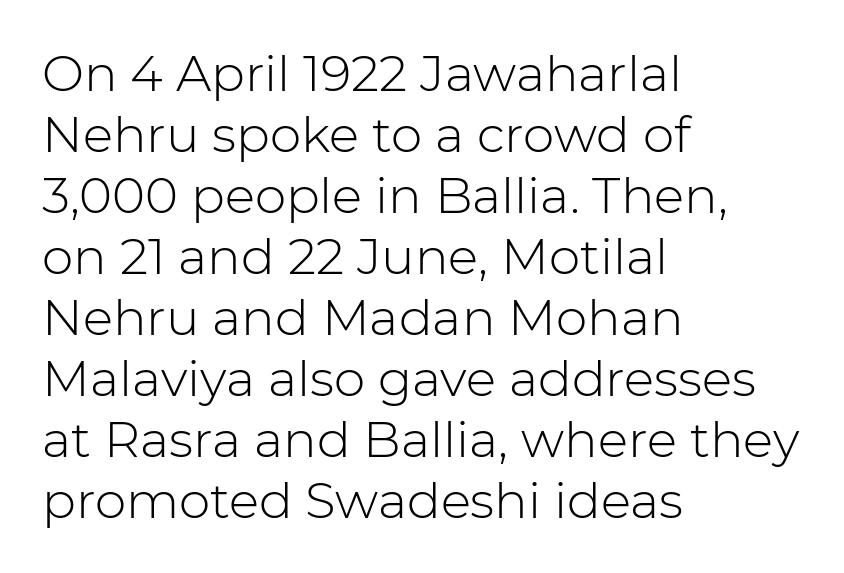
{"serif": "no", "italic": "no", "bold": "no", "weight": "light", "width": "normal", "stroke_contrast": "low", "x_height": "medium", "monospaced": "no", "underline": "no", "align": "left", "line_spacing_ratio": 1.22, "letter_spacing": "normal", "letter_spacing_em": 0.0, "glyph_px": 50}
